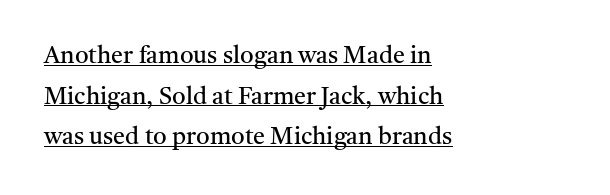
The image shows 24 px text type, upright; set left-aligned, normal line spacing (1.69x), normal letter spacing, underlined.
